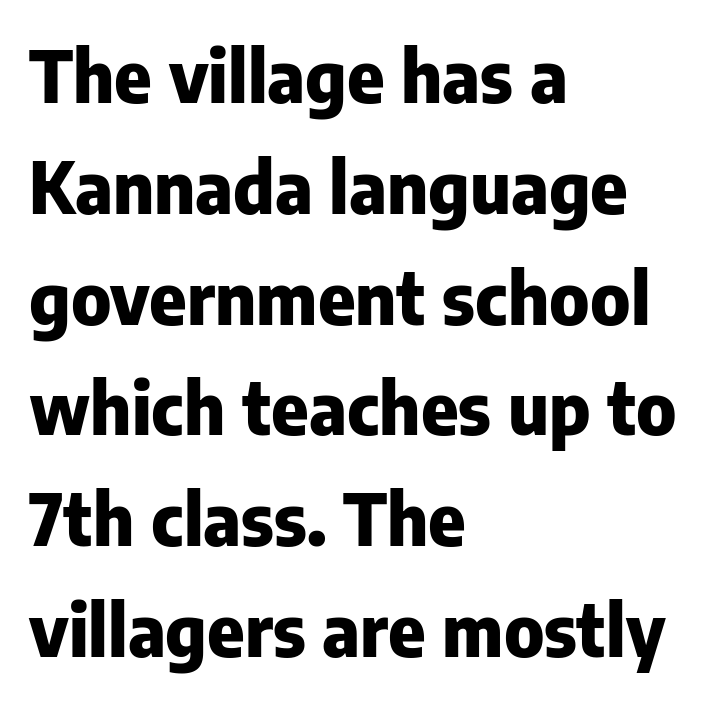
{"serif": "no", "italic": "no", "bold": "yes", "weight": "heavy", "width": "normal", "stroke_contrast": "low", "x_height": "medium", "monospaced": "no", "underline": "no", "align": "left", "line_spacing": "normal", "line_spacing_ratio": 1.56, "letter_spacing": "normal", "letter_spacing_em": 0.0, "glyph_px": 71}
